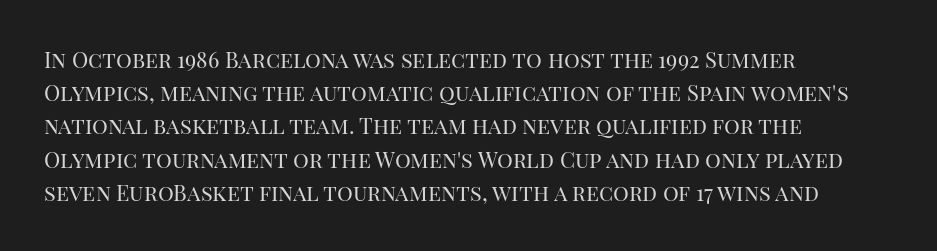
{"italic": "no", "bold": "no", "underline": "no", "align": "left", "line_spacing": "normal", "line_spacing_ratio": 1.51, "letter_spacing": "normal", "letter_spacing_em": 0.0, "glyph_px": 22}
